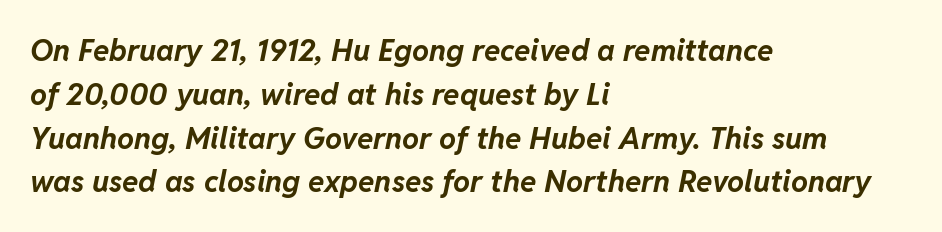
{"italic": "yes", "lean": "right", "slant_degrees": 11, "bold": "yes", "weight": "bold", "width": "normal", "stroke_contrast": "low", "x_height": "medium", "monospaced": "no", "underline": "no", "align": "left", "line_spacing": "normal", "line_spacing_ratio": 1.46, "letter_spacing": "normal", "letter_spacing_em": 0.0, "glyph_px": 30}
